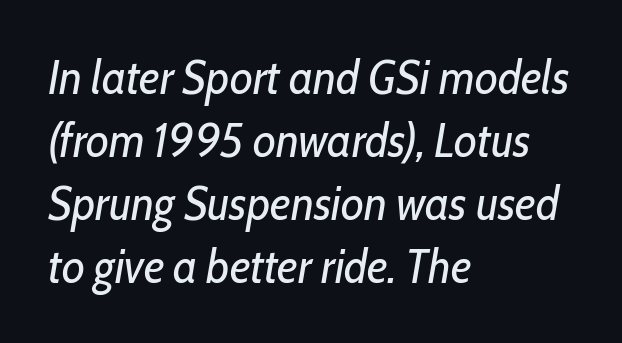
Q: Is the text bold? A: No.
Q: Is the text italic (slanted)? A: Yes, it leans right by about 10 degrees.
Q: Is the text underlined? A: No.
Q: How is the paragraph aligned? A: Left-aligned.
Q: Is the spacing between letters normal or unusually wide? A: Normal.
Q: Is the spacing between lines tight, normal or loose? A: Normal.
Q: Width (condensed, normal, or wide)? A: Condensed.
Q: Stroke contrast? A: Low.
Q: x-height? A: Medium.
Q: Monospaced? A: No.
